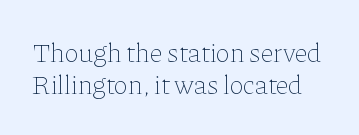
Plain, unruled lines of type. Compared with typical body copy, the letter spacing here is the same. Every character sits straight up, as roman type does. No chunkiness to these letters — they're not bold.
